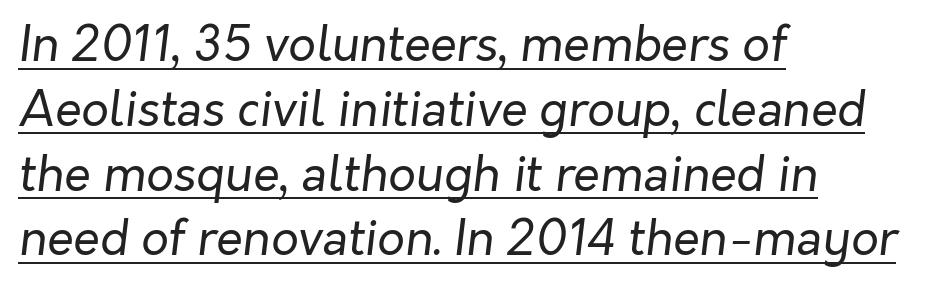
The image shows 48 px regular-weight type, italic (leaning right); set left-aligned, normal line spacing (1.35x), normal letter spacing, underlined; low stroke contrast and a medium x-height.
